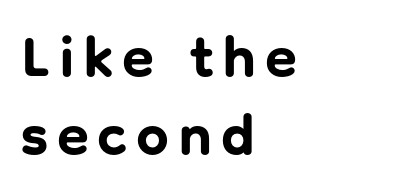
The lettering stays uniformly vertical, giving the passage a roman look. Horizontal bands of white between lines are of average thickness. Note: no serifs on the glyphs. Decoration check: the copy has no underline. The letters advance in unequal steps, a hallmark of proportional type.
